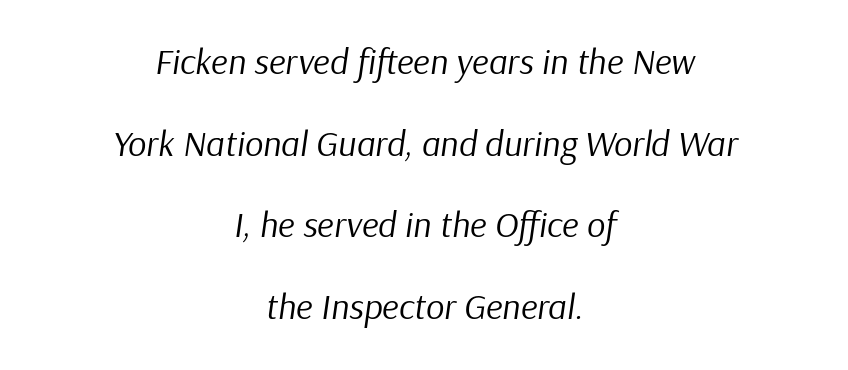
Q: Is the text bold? A: No.
Q: Is the text italic (slanted)? A: Yes, it leans right by about 9 degrees.
Q: Is the text underlined? A: No.
Q: How is the paragraph aligned? A: Centered.
Q: Is the spacing between letters normal or unusually wide? A: Normal.
Q: Is the spacing between lines tight, normal or loose? A: Loose.
Q: Width (condensed, normal, or wide)? A: Normal.
Q: Stroke contrast? A: Low.
Q: x-height? A: Medium.
Q: Monospaced? A: No.
